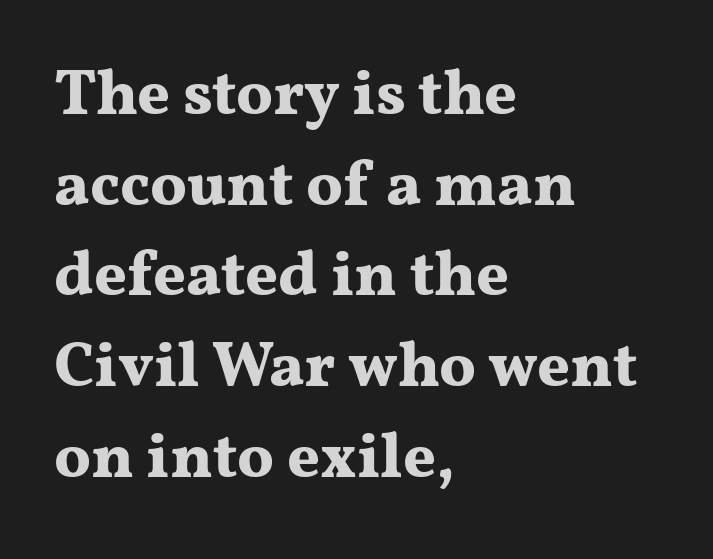
{"serif": "yes", "italic": "no", "bold": "yes", "weight": "bold", "width": "wide", "stroke_contrast": "medium", "x_height": "medium", "monospaced": "no", "underline": "no", "align": "left", "line_spacing": "normal", "line_spacing_ratio": 1.44, "letter_spacing": "normal", "letter_spacing_em": 0.0, "glyph_px": 63}
